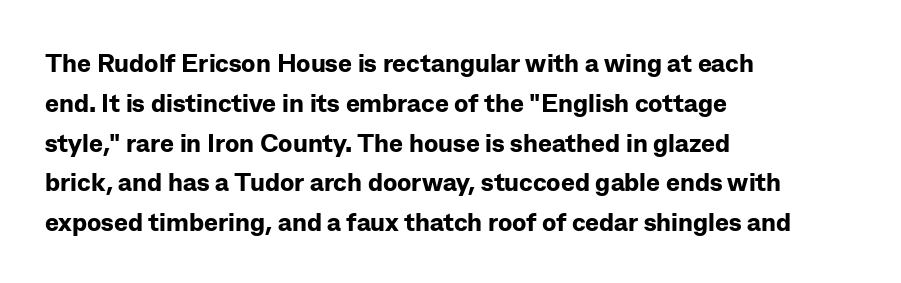
Q: Is the text bold? A: Yes.
Q: Is the text italic (slanted)? A: No, it is upright.
Q: Is the text underlined? A: No.
Q: How is the paragraph aligned? A: Left-aligned.
Q: Is the spacing between letters normal or unusually wide? A: Normal.
Q: Is the spacing between lines tight, normal or loose? A: Normal.
